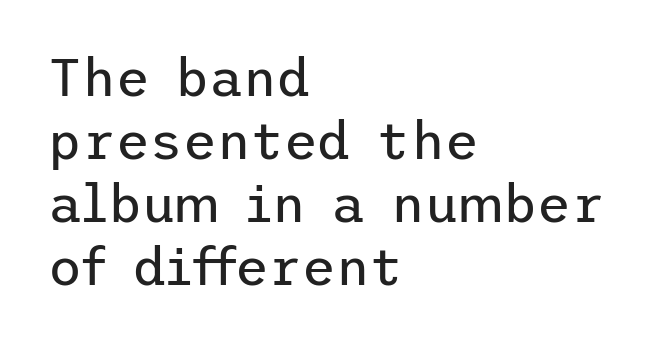
Q: Is the text bold? A: No.
Q: Is the text italic (slanted)? A: No, it is upright.
Q: Is the typeface a serif or a sans-serif typeface? A: Sans-serif.
Q: Is the text underlined? A: No.
Q: How is the paragraph aligned? A: Left-aligned.
Q: Is the spacing between letters normal or unusually wide? A: Normal.
Q: Width (condensed, normal, or wide)? A: Normal.
Q: Stroke contrast? A: Low.
Q: x-height? A: Medium.
